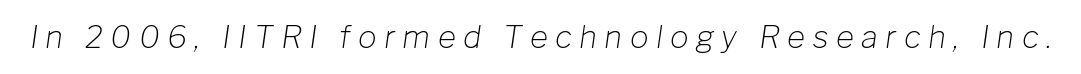
Glance below the letters and you will spot only blank space. Look at the tracking — it's clearly loosened, letters drifting apart. Spacing verdict: proportional, widths tailored to each character. The letters are slanted; this is an italic face. Weight: regular or lighter.
